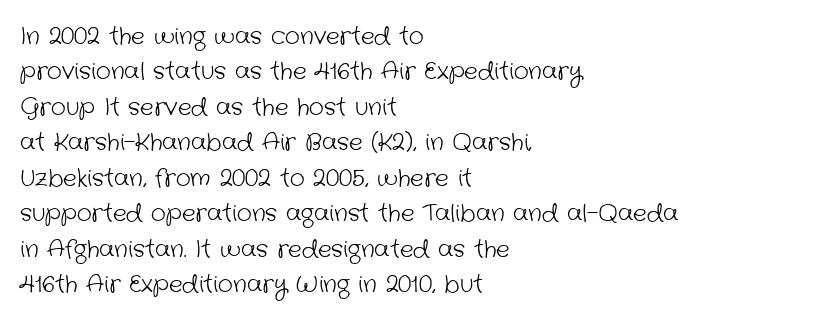
Q: Is the text bold? A: No.
Q: Is the text underlined? A: No.
Q: How is the paragraph aligned? A: Left-aligned.
Q: Is the spacing between letters normal or unusually wide? A: Normal.
Q: Is the spacing between lines tight, normal or loose? A: Normal.
